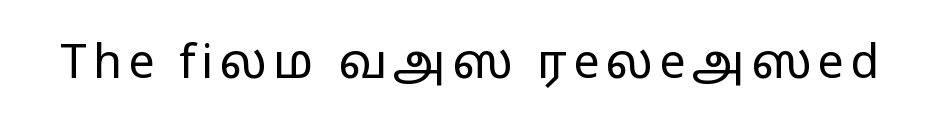
These lines are composed in type without serifs. Lines of text with bare space underneath. You could not count columns in this text — the font is proportionally spaced. On a weight scale, this lands at 450 or below.
